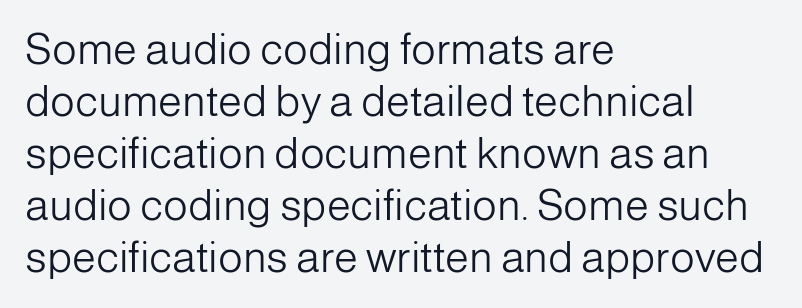
Q: Is the text bold? A: No.
Q: Is the text italic (slanted)? A: No, it is upright.
Q: Is the typeface a serif or a sans-serif typeface? A: Sans-serif.
Q: Is the text underlined? A: No.
Q: How is the paragraph aligned? A: Left-aligned.
Q: Is the spacing between letters normal or unusually wide? A: Normal.
Q: Width (condensed, normal, or wide)? A: Normal.
Q: Stroke contrast? A: Low.
Q: x-height? A: Medium.
Q: Monospaced? A: No.
